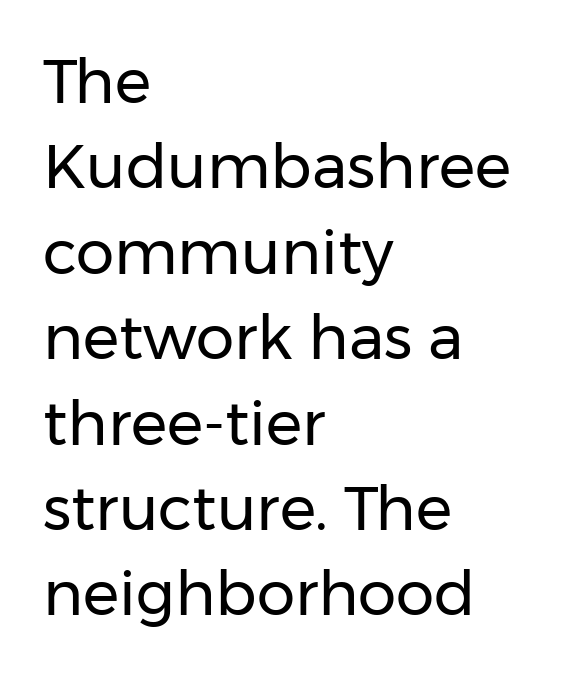
{"serif": "no", "italic": "no", "bold": "no", "weight": "regular", "width": "normal", "stroke_contrast": "low", "x_height": "medium", "monospaced": "no", "underline": "no", "align": "left", "line_spacing": "normal", "line_spacing_ratio": 1.4, "letter_spacing": "normal", "letter_spacing_em": 0.0, "glyph_px": 61}
